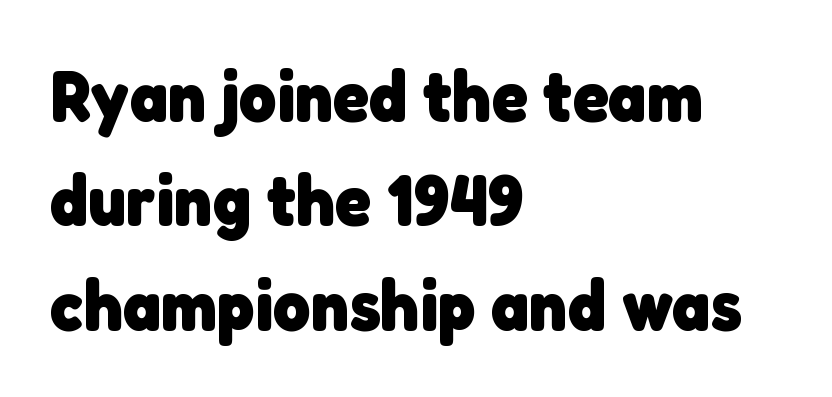
{"serif": "no", "bold": "yes", "weight": "heavy", "width": "normal", "stroke_contrast": "low", "x_height": "medium", "monospaced": "no", "underline": "no", "align": "left", "line_spacing": "normal", "line_spacing_ratio": 1.45, "letter_spacing": "normal", "letter_spacing_em": 0.0, "glyph_px": 72}
